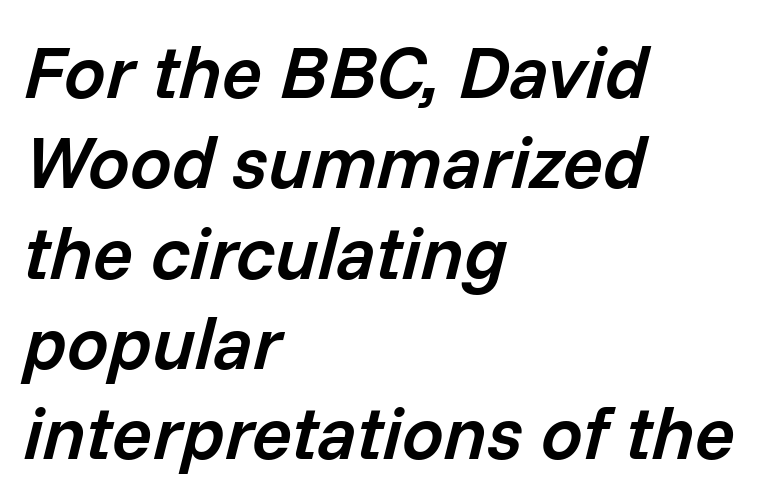
The image shows 74 px semibold type, italic (leaning right); set left-aligned, line spacing 1.22x, normal letter spacing, not underlined; low stroke contrast and a medium x-height.
